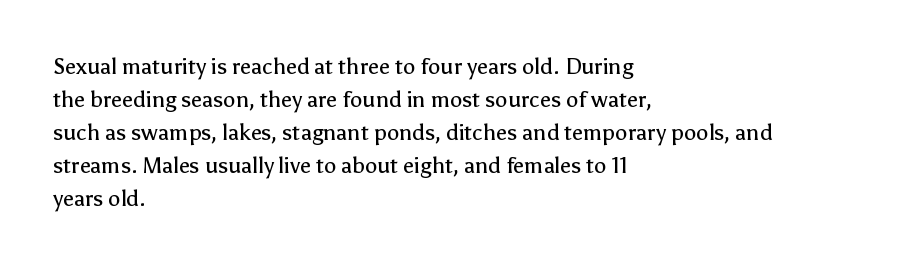
{"italic": "no", "bold": "no", "underline": "no", "align": "left", "line_spacing": "normal", "line_spacing_ratio": 1.5, "letter_spacing": "normal", "letter_spacing_em": 0.0, "glyph_px": 22}
